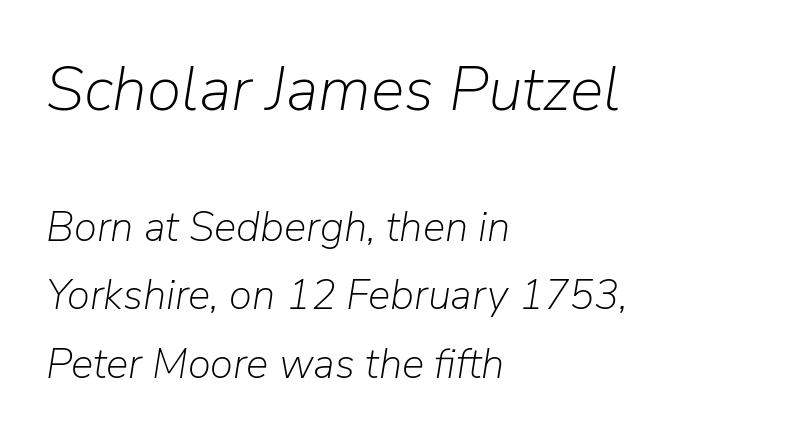
{"italic": "yes", "lean": "right", "slant_degrees": 9, "bold": "no", "weight": "light", "width": "normal", "stroke_contrast": "low", "x_height": "medium", "monospaced": "no", "underline": "no", "align": "left", "line_spacing": "normal", "line_spacing_ratio": 1.62, "letter_spacing": "normal", "letter_spacing_em": 0.0, "larger_block": "first", "size_ratio": 1.5, "glyph_px": 63}
